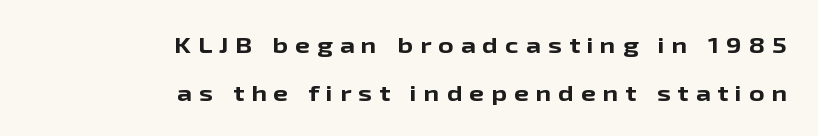
Q: Is the text bold? A: Yes.
Q: Is the text italic (slanted)? A: No, it is upright.
Q: Is the text underlined? A: No.
Q: How is the paragraph aligned? A: Right-aligned.
Q: Is the spacing between letters normal or unusually wide? A: Unusually wide.
Q: Is the spacing between lines tight, normal or loose? A: Loose.
